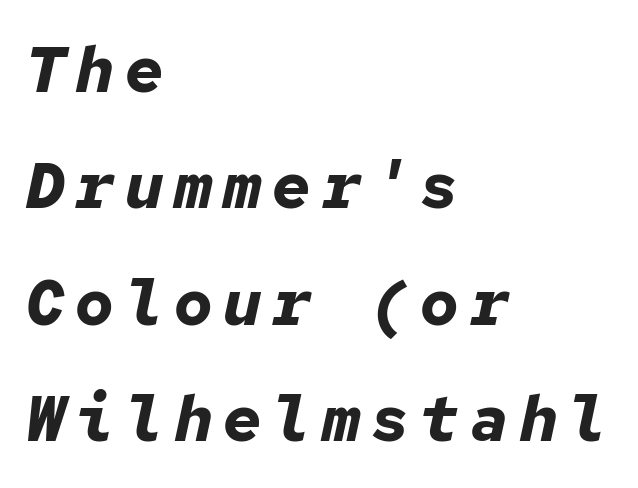
Chunky letters — that's bold for sure. Note the uniform advance width — an 'i' takes as much space as an 'm'. Reading down the block, your eye returns to a fixed left position each line. This is oblique type, the kind used for emphasis or titles. Anything drawn beneath the words? Only blank space.
